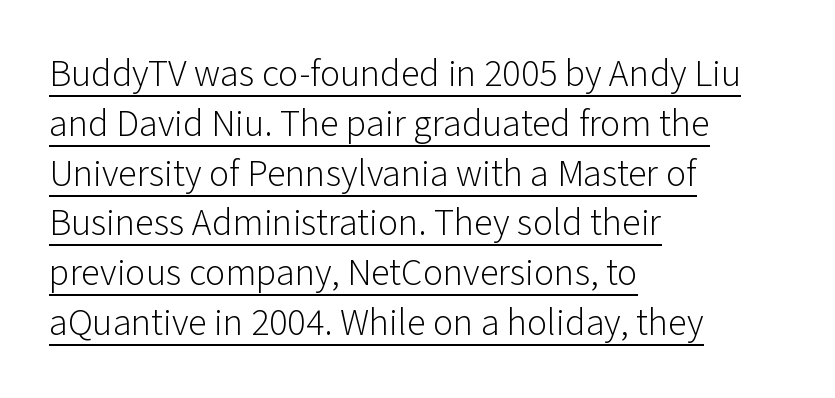
The image shows 38 px light sans-serif type, upright; set left-aligned, normal line spacing (1.31x), normal letter spacing, underlined; low stroke contrast and a medium x-height.
